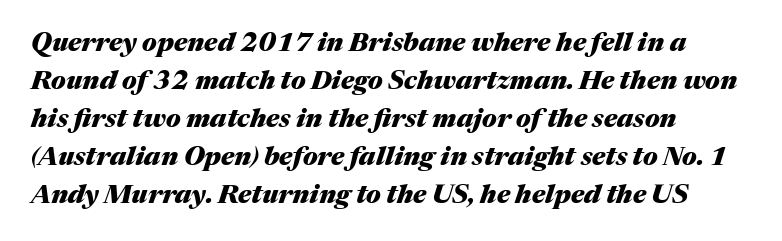
The image shows 26 px bold type, italic (leaning right); set left-aligned, normal line spacing (1.46x), normal letter spacing, not underlined.
